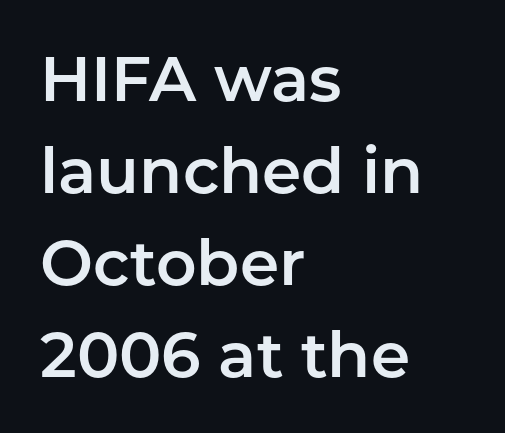
Q: Is the text italic (slanted)? A: No, it is upright.
Q: Is the typeface a serif or a sans-serif typeface? A: Sans-serif.
Q: Is the text underlined? A: No.
Q: How is the paragraph aligned? A: Left-aligned.
Q: Is the spacing between letters normal or unusually wide? A: Normal.
Q: Is the spacing between lines tight, normal or loose? A: Normal.
Q: Width (condensed, normal, or wide)? A: Normal.
Q: Stroke contrast? A: Low.
Q: x-height? A: Medium.
Q: Monospaced? A: No.
